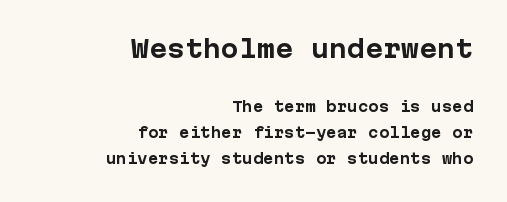
{"italic": "no", "bold": "yes", "underline": "no", "align": "right", "line_spacing_ratio": 1.87, "letter_spacing": "normal", "letter_spacing_em": 0.0, "larger_block": "first", "size_ratio": 1.71, "glyph_px": 24}
